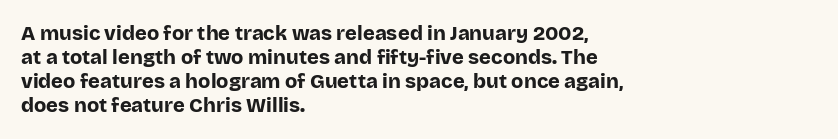
Q: Is the text bold? A: Yes.
Q: Is the text italic (slanted)? A: No, it is upright.
Q: Is the text underlined? A: No.
Q: How is the paragraph aligned? A: Left-aligned.
Q: Is the spacing between letters normal or unusually wide? A: Normal.
